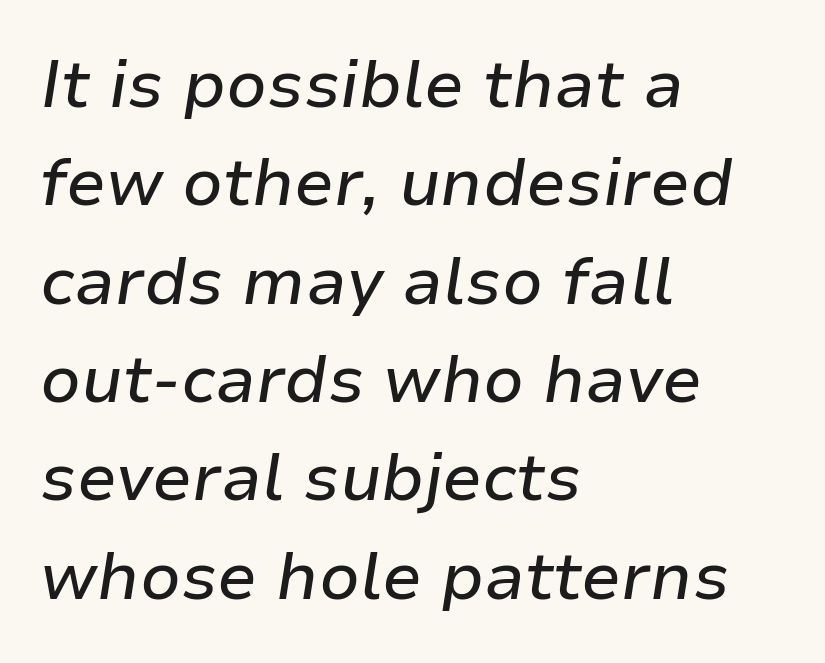
The image shows 66 px text type, italic (leaning right); set left-aligned, normal line spacing (1.49x), normal letter spacing, not underlined; low stroke contrast and a medium x-height.
